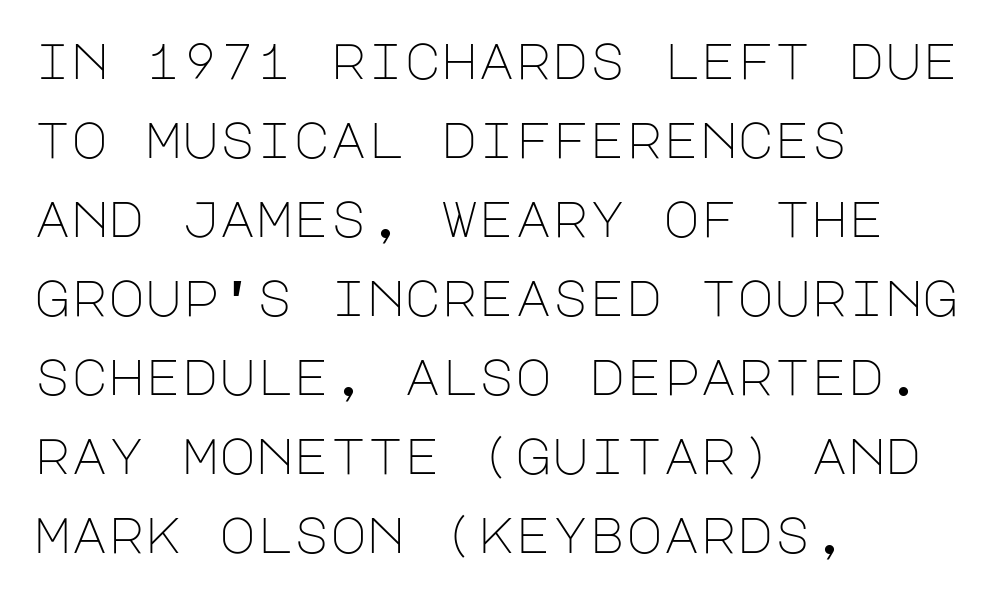
These glyphs show unthickened strokes, regular width or finer. What stands out about the letter spacing? Nothing — it is the standard amount. Compared with a centered layout, this one pins lines to the left instead. The space directly below the letters is spotless. Classification — sans serif.
